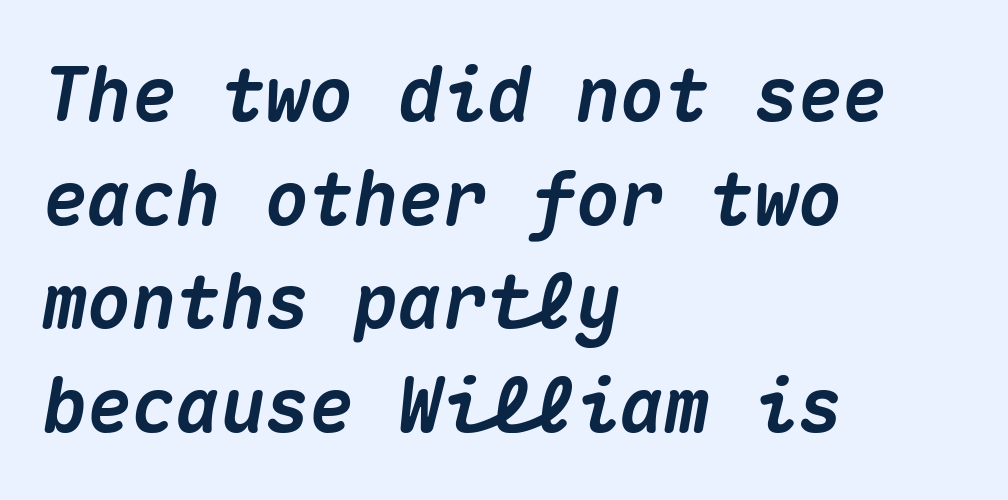
The image shows 74 px heavy type, italic (leaning right), monospaced; set left-aligned, normal line spacing (1.4x), normal letter spacing, not underlined; medium stroke contrast and a medium x-height.
